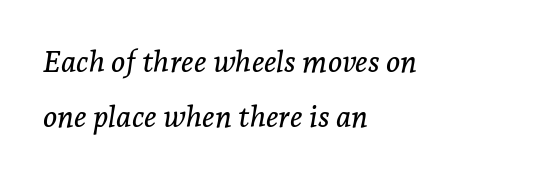
Q: Is the text italic (slanted)? A: Yes, it leans right by about 7 degrees.
Q: Is the typeface a serif or a sans-serif typeface? A: Serif.
Q: Is the text underlined? A: No.
Q: How is the paragraph aligned? A: Left-aligned.
Q: Is the spacing between letters normal or unusually wide? A: Normal.
Q: Width (condensed, normal, or wide)? A: Normal.
Q: Stroke contrast? A: Low.
Q: x-height? A: Medium.
Q: Monospaced? A: No.
